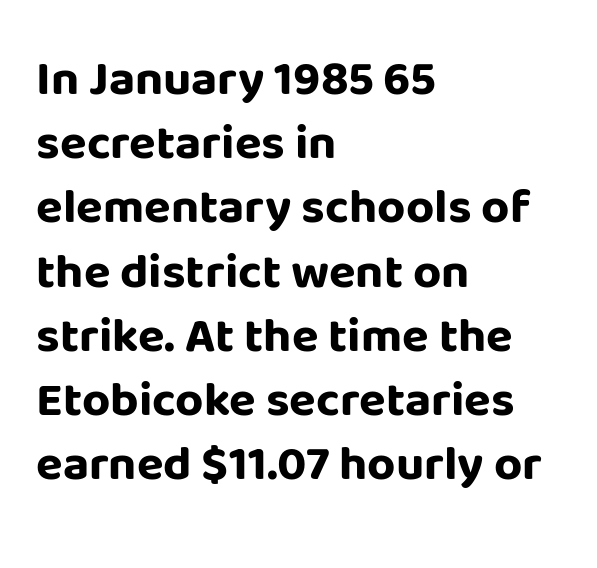
The gap between lines stays unmarked. This is the regular roman posture of the typeface. The passage shown is typeset with a sans-serif family. Rows of type keep a routine distance in the vertical direction.
